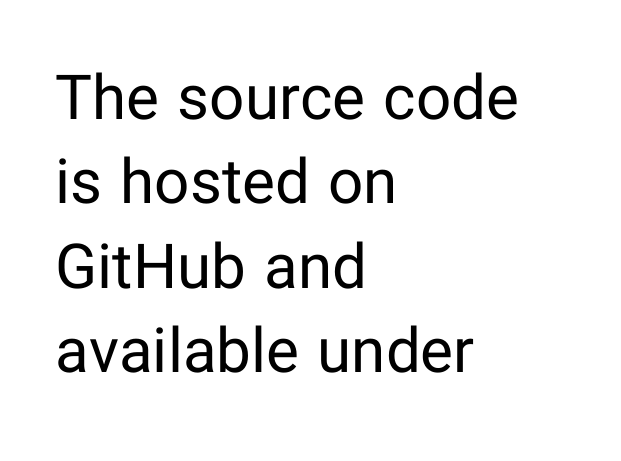
Observe the absence of serifs on each vertical stroke in this sample. Ink coverage per letter is moderate at most. Is this a fixed-width face? No — the glyphs have proportional, varying widths. Where is the straight margin? On the left. A normal amount of white space separates one row of letters from the next.
